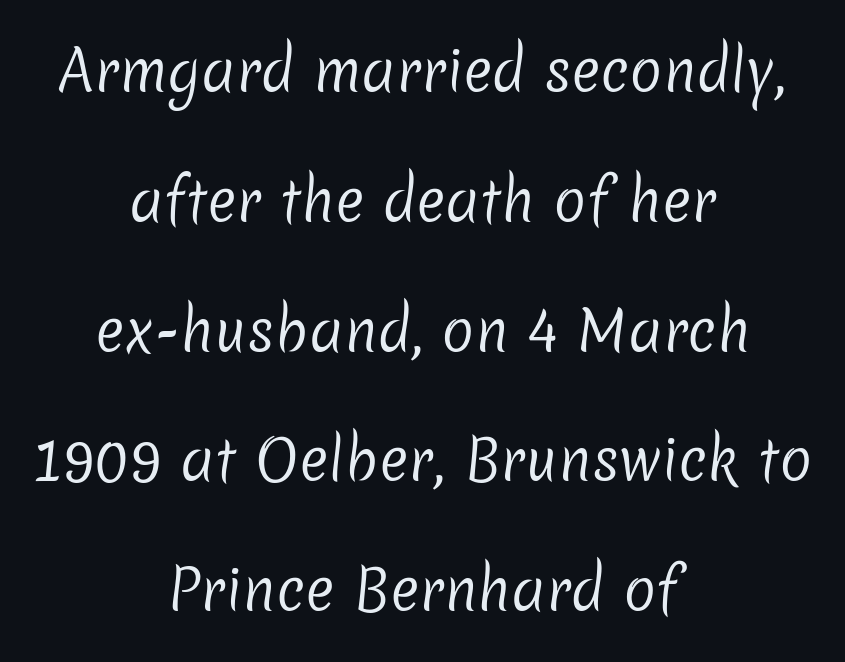
{"serif": "no", "bold": "no", "weight": "regular", "width": "normal", "stroke_contrast": "low", "x_height": "medium", "monospaced": "no", "underline": "no", "align": "center", "line_spacing": "loose", "line_spacing_ratio": 2.36, "letter_spacing": "normal", "letter_spacing_em": 0.0, "glyph_px": 55}
